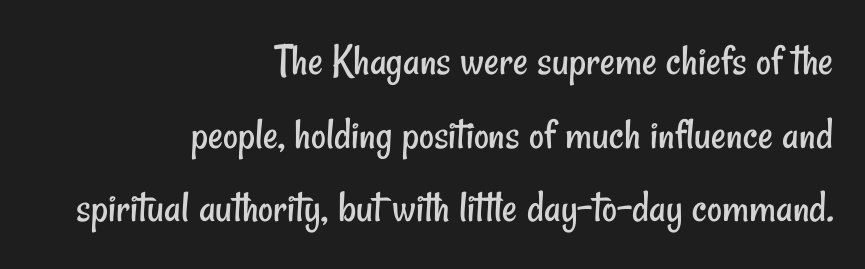
The image shows 46 px regular-weight, condensed sans-serif type; set right-aligned, normal line spacing (1.6x), normal letter spacing, not underlined; low stroke contrast and a small x-height.
